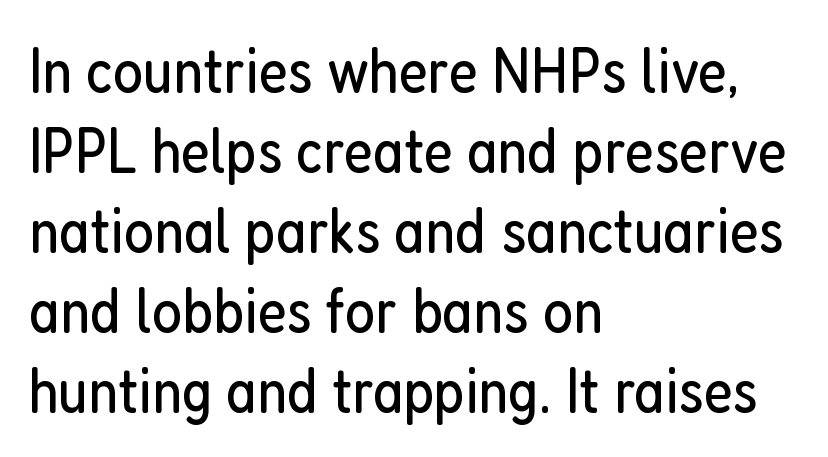
Q: Is the text bold? A: No.
Q: Is the text italic (slanted)? A: No, it is upright.
Q: Is the typeface a serif or a sans-serif typeface? A: Sans-serif.
Q: Is the text underlined? A: No.
Q: How is the paragraph aligned? A: Left-aligned.
Q: Is the spacing between letters normal or unusually wide? A: Normal.
Q: Is the spacing between lines tight, normal or loose? A: Normal.
Q: Width (condensed, normal, or wide)? A: Condensed.
Q: Stroke contrast? A: Low.
Q: x-height? A: Medium.
Q: Monospaced? A: No.
